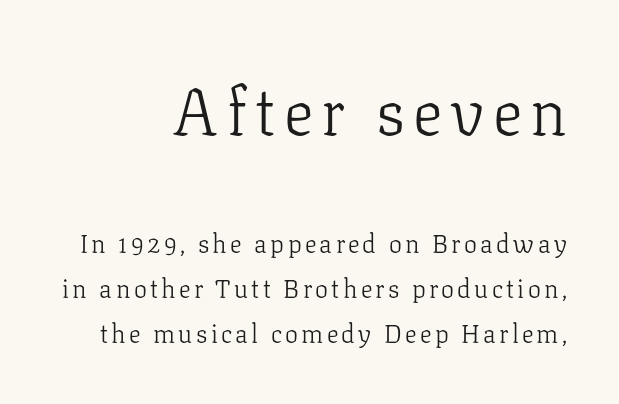
The type family on display is of the serif kind. Think of a printed novel: that variable character pitch is what you see here. The baseline area is clear. Larger block? The one above; the one below is distinctly smaller.
